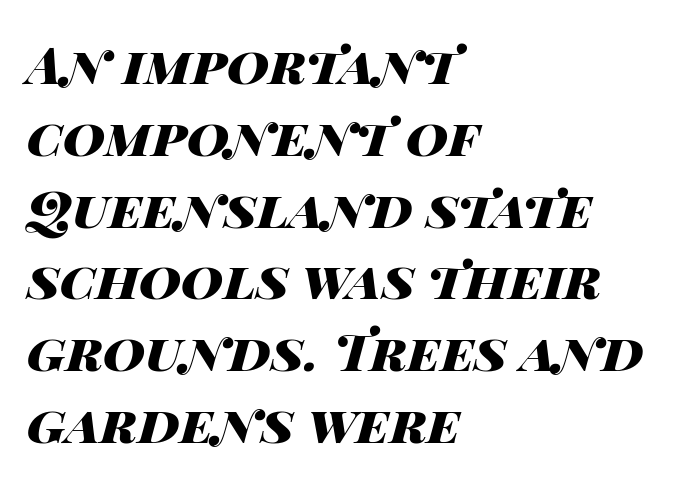
The image shows 52 px heavy, wide type, italic (leaning right); set left-aligned, normal line spacing (1.38x), normal letter spacing, not underlined; high stroke contrast and a large x-height.
